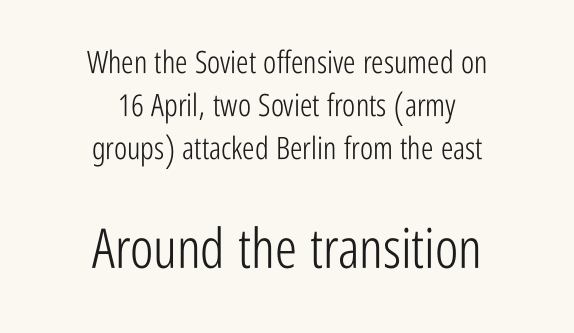
Q: Is the text bold? A: No.
Q: Is the text italic (slanted)? A: No, it is upright.
Q: Is the typeface a serif or a sans-serif typeface? A: Sans-serif.
Q: Is the text underlined? A: No.
Q: How is the paragraph aligned? A: Centered.
Q: Is the spacing between letters normal or unusually wide? A: Normal.
Q: Is the spacing between lines tight, normal or loose? A: Normal.
Q: Which block of text is set in a larger size, the first (top) or the second (bottom)? A: The second (bottom) one.
Q: Width (condensed, normal, or wide)? A: Condensed.
Q: Stroke contrast? A: Low.
Q: x-height? A: Medium.
Q: Monospaced? A: No.
